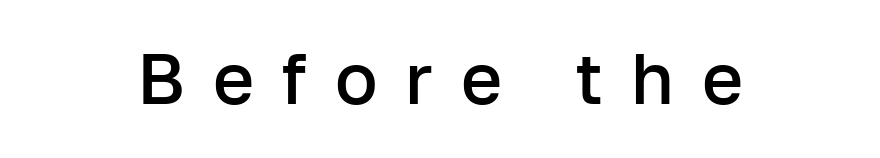
Q: Is the text bold? A: Semi-bold.
Q: Is the text italic (slanted)? A: No, it is upright.
Q: Is the typeface a serif or a sans-serif typeface? A: Sans-serif.
Q: Is the text underlined? A: No.
Q: Is the spacing between letters normal or unusually wide? A: Unusually wide.
Q: Width (condensed, normal, or wide)? A: Normal.
Q: Stroke contrast? A: Low.
Q: x-height? A: Medium.
Q: Monospaced? A: No.
